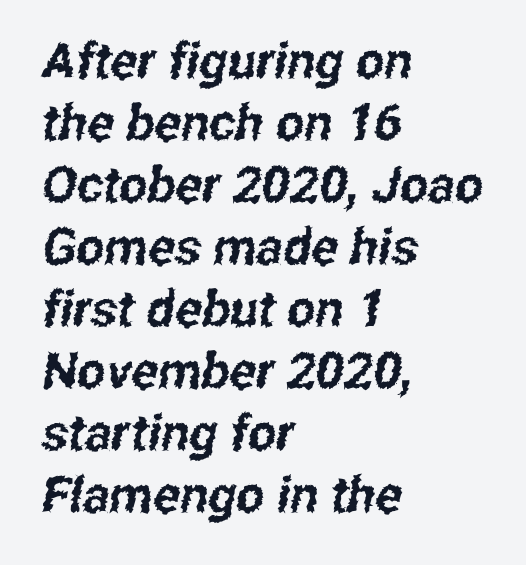
The image shows 50 px condensed sans-serif type; set left-aligned, line spacing 1.24x, normal letter spacing, not underlined; low stroke contrast and a medium x-height.
